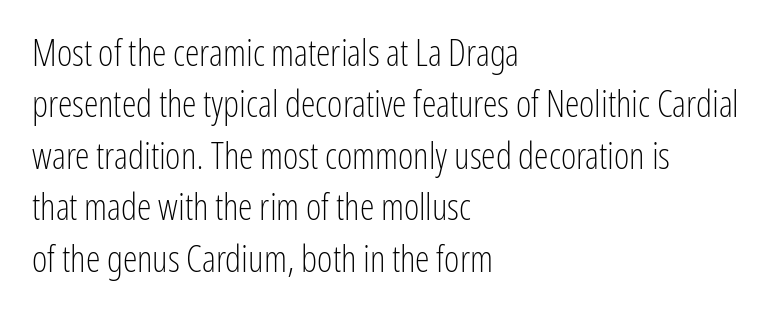
This is roman type, the default non-slanted kind. The gap between lines stays unmarked. The line texture is even and compact thanks to regular tracking. Vertically, the passage feels balanced, rows spaced as you'd expect. The rendering uses natural spacing where letterforms have individual widths.
